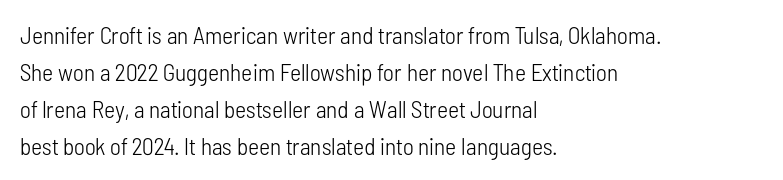
The image shows 24 px text type, upright; set left-aligned, normal line spacing (1.54x), normal letter spacing, not underlined.
